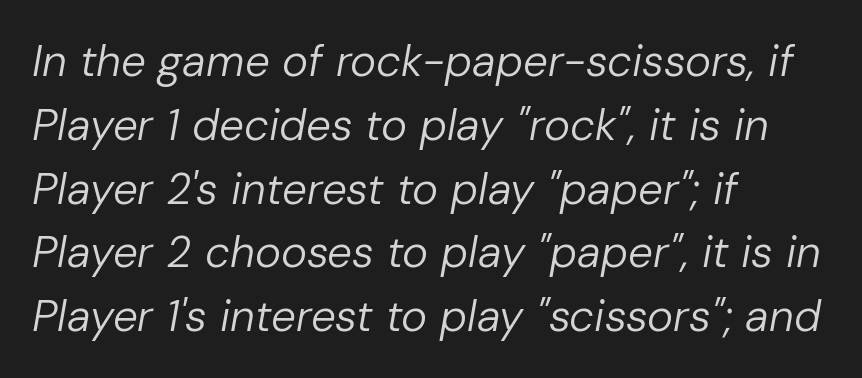
The image shows 44 px regular-weight type, italic (leaning right); set left-aligned, normal line spacing (1.45x), normal letter spacing, not underlined; low stroke contrast and a medium x-height.
